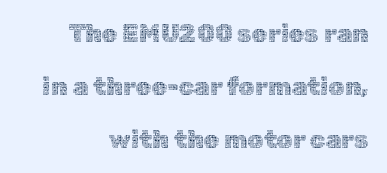
The characters are drawn with everyday or finer stroke widths. Leading: increased. The specimen omits any rule beneath the text block's lines. What stands out about the letter spacing? Nothing — it is the standard amount. Characters remain perfectly vertical along every line.
